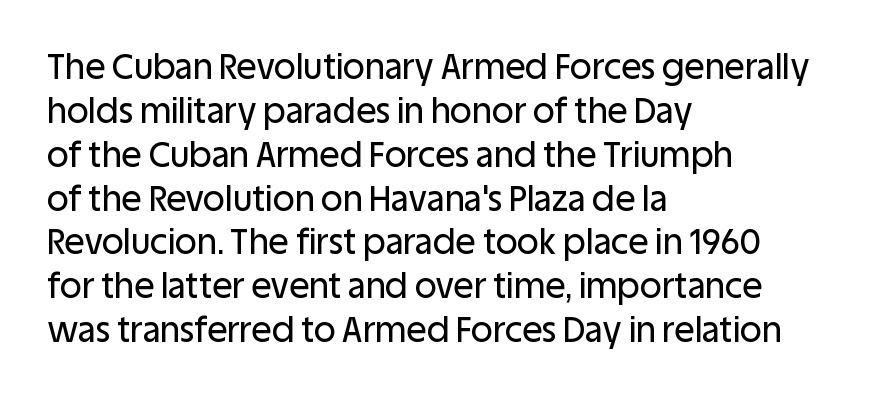
Q: Is the text italic (slanted)? A: No, it is upright.
Q: Is the typeface a serif or a sans-serif typeface? A: Sans-serif.
Q: Is the text underlined? A: No.
Q: How is the paragraph aligned? A: Left-aligned.
Q: Is the spacing between letters normal or unusually wide? A: Normal.
Q: Is the spacing between lines tight, normal or loose? A: Normal.
Q: Width (condensed, normal, or wide)? A: Normal.
Q: Stroke contrast? A: Low.
Q: x-height? A: Large.
Q: Monospaced? A: No.
